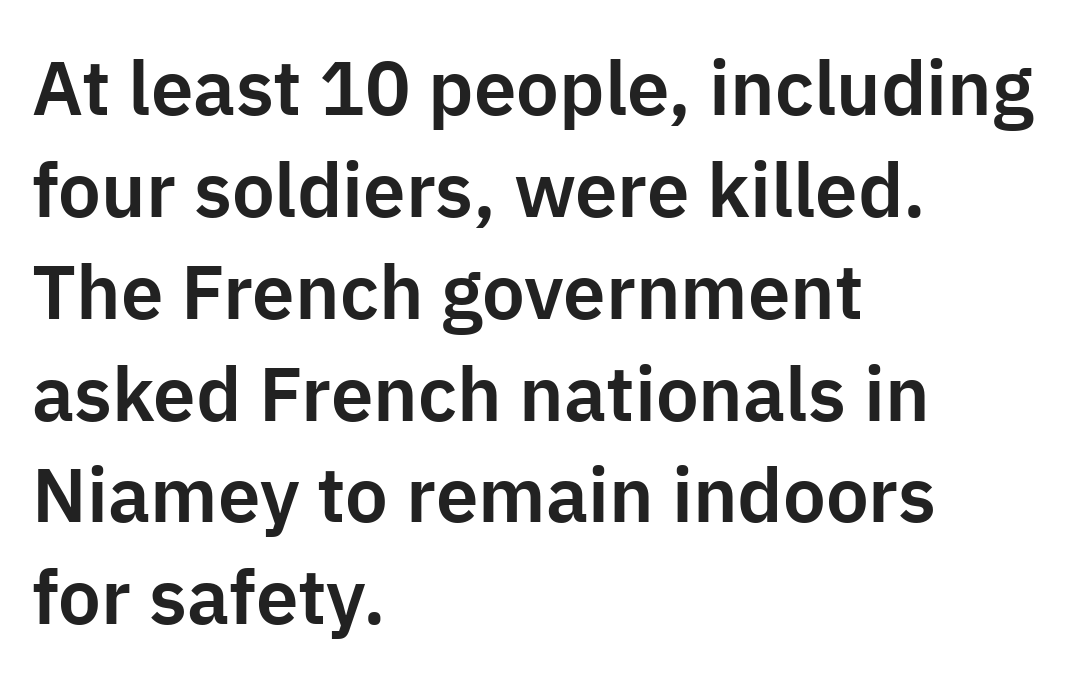
{"serif": "no", "italic": "no", "width": "normal", "stroke_contrast": "low", "x_height": "medium", "monospaced": "no", "underline": "no", "align": "left", "line_spacing": "normal", "line_spacing_ratio": 1.34, "letter_spacing": "normal", "letter_spacing_em": 0.0, "glyph_px": 76}
